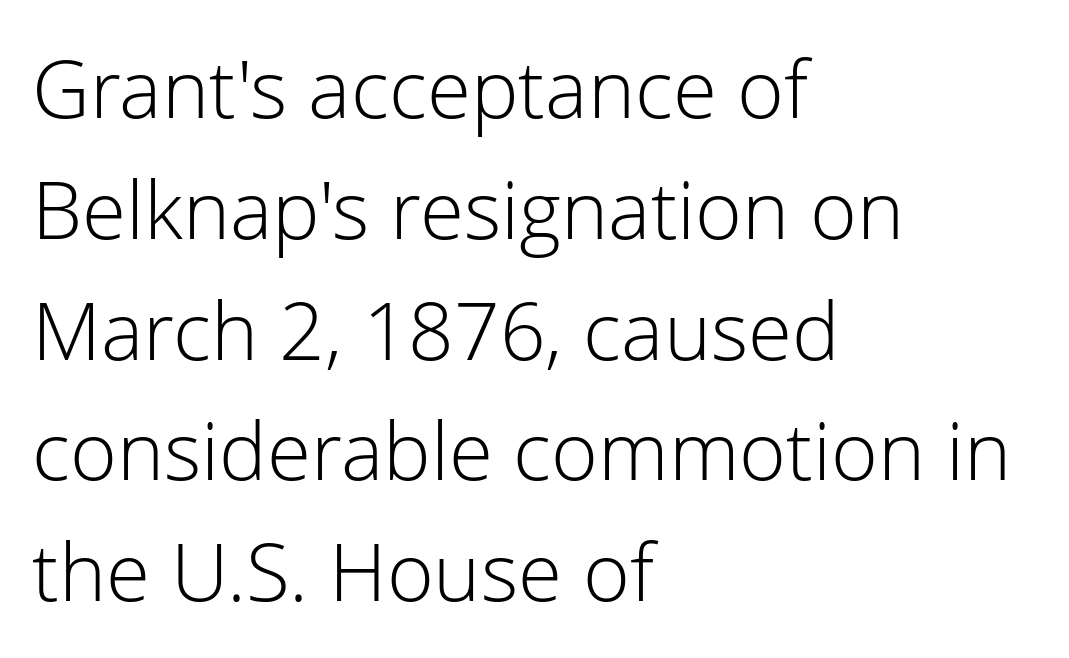
The image shows 80 px light sans-serif type, upright; set left-aligned, normal line spacing (1.51x), normal letter spacing, not underlined; low stroke contrast and a medium x-height.
